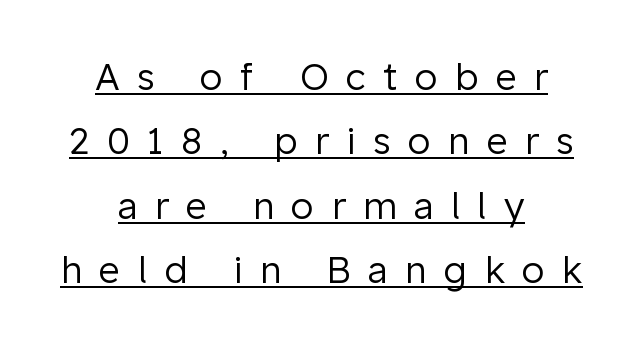
Q: Is the text bold? A: No.
Q: Is the text italic (slanted)? A: No, it is upright.
Q: Is the typeface a serif or a sans-serif typeface? A: Sans-serif.
Q: Is the text underlined? A: Yes.
Q: How is the paragraph aligned? A: Centered.
Q: Is the spacing between letters normal or unusually wide? A: Unusually wide.
Q: Width (condensed, normal, or wide)? A: Normal.
Q: Stroke contrast? A: Low.
Q: x-height? A: Medium.
Q: Monospaced? A: No.
